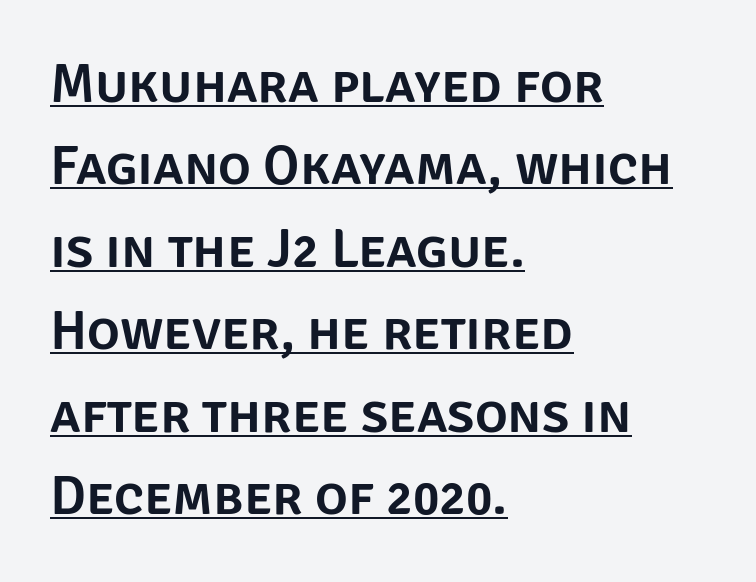
The image shows 55 px sans-serif type, upright; set left-aligned, normal line spacing (1.5x), normal letter spacing, underlined; low stroke contrast and a large x-height.
